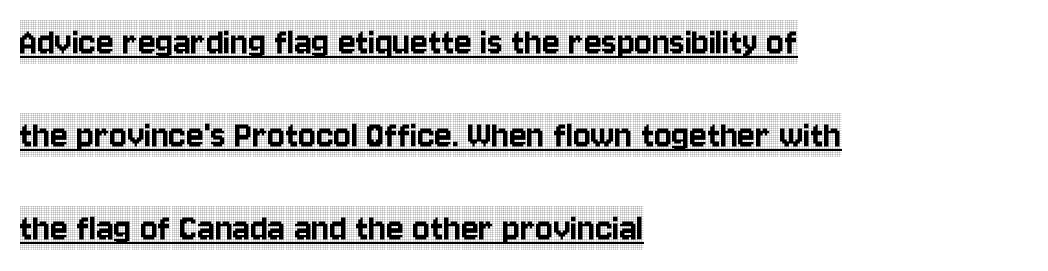
Q: Is the text italic (slanted)? A: No, it is upright.
Q: Is the typeface a serif or a sans-serif typeface? A: Serif.
Q: Is the text underlined? A: Yes.
Q: How is the paragraph aligned? A: Left-aligned.
Q: Is the spacing between letters normal or unusually wide? A: Normal.
Q: Is the spacing between lines tight, normal or loose? A: Loose.
Q: Width (condensed, normal, or wide)? A: Condensed.
Q: x-height? A: Large.
Q: Monospaced? A: No.
